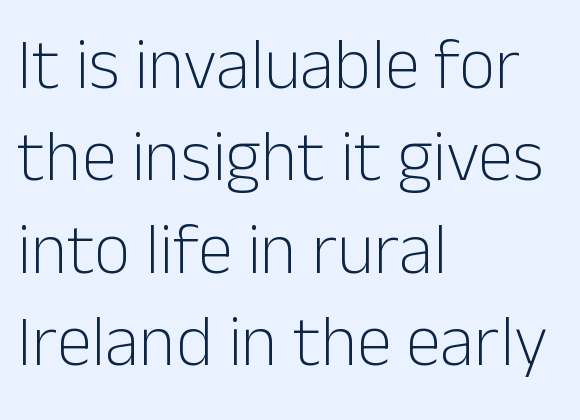
{"serif": "no", "italic": "no", "bold": "no", "weight": "light", "width": "normal", "stroke_contrast": "low", "x_height": "medium", "monospaced": "no", "underline": "no", "align": "left", "line_spacing": "normal", "line_spacing_ratio": 1.3, "letter_spacing": "normal", "letter_spacing_em": 0.0, "glyph_px": 71}
